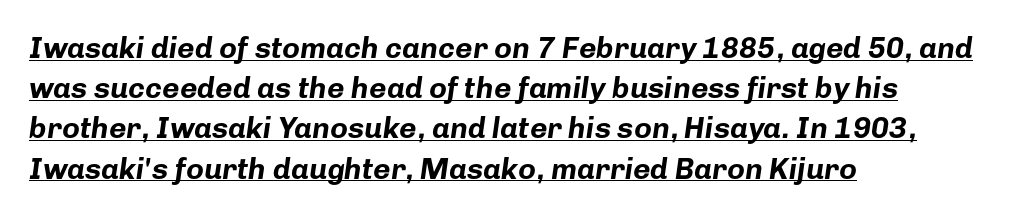
The rendering keeps characters at their native spacing. Leading: standard. The passage shown is typed in a proportional face where columns would drift. Left-aligned paragraph, ragged on the right. The typography opts for an oblique posture over an upright one.
